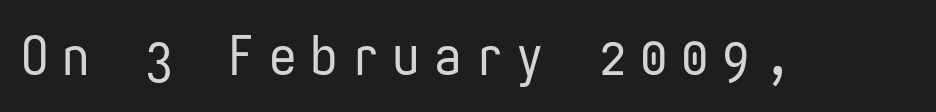
Q: Is the text bold? A: No.
Q: Is the text italic (slanted)? A: No, it is upright.
Q: Is the typeface a serif or a sans-serif typeface? A: Sans-serif.
Q: Is the text underlined? A: No.
Q: Is the spacing between letters normal or unusually wide? A: Unusually wide.
Q: Width (condensed, normal, or wide)? A: Condensed.
Q: Stroke contrast? A: Low.
Q: x-height? A: Medium.
Q: Monospaced? A: Yes.
